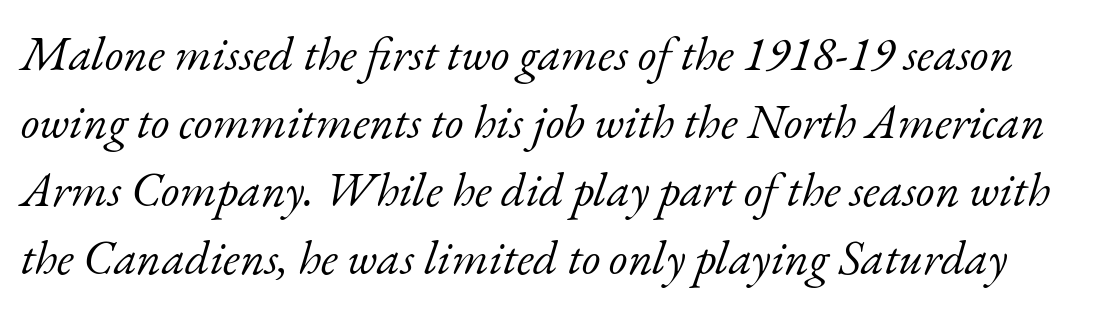
Q: Is the text bold? A: No.
Q: Is the text italic (slanted)? A: Yes, it leans right by about 17 degrees.
Q: Is the typeface a serif or a sans-serif typeface? A: Serif.
Q: Is the text underlined? A: No.
Q: Is the spacing between letters normal or unusually wide? A: Normal.
Q: Is the spacing between lines tight, normal or loose? A: Normal.
Q: Width (condensed, normal, or wide)? A: Normal.
Q: Stroke contrast? A: Low.
Q: x-height? A: Small.
Q: Monospaced? A: No.
